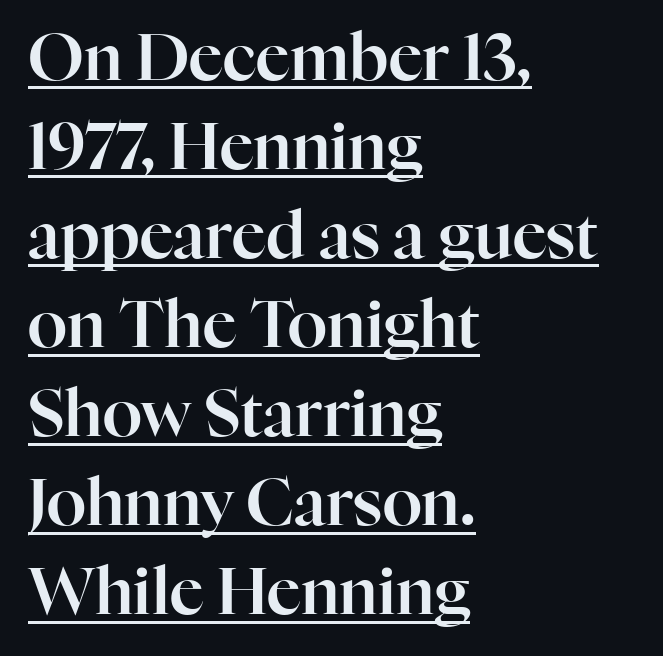
The image shows 65 px serif type, upright; set left-aligned, normal line spacing (1.37x), normal letter spacing, underlined; high stroke contrast and a medium x-height.
